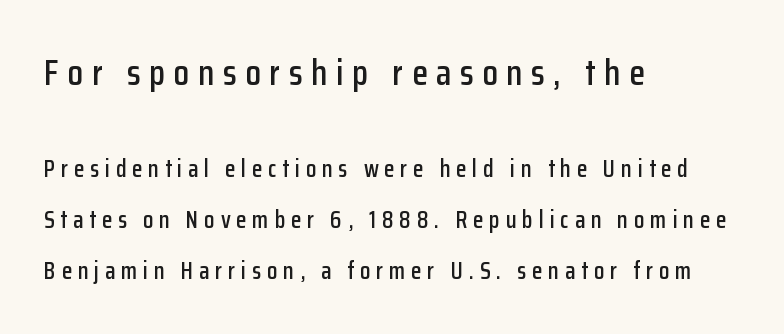
Q: Is the text italic (slanted)? A: No, it is upright.
Q: Is the typeface a serif or a sans-serif typeface? A: Sans-serif.
Q: Is the text underlined? A: No.
Q: How is the paragraph aligned? A: Left-aligned.
Q: Is the spacing between letters normal or unusually wide? A: Unusually wide.
Q: Is the spacing between lines tight, normal or loose? A: Loose.
Q: Which block of text is set in a larger size, the first (top) or the second (bottom)? A: The first (top) one.
Q: Width (condensed, normal, or wide)? A: Condensed.
Q: Stroke contrast? A: Low.
Q: x-height? A: Medium.
Q: Monospaced? A: No.
